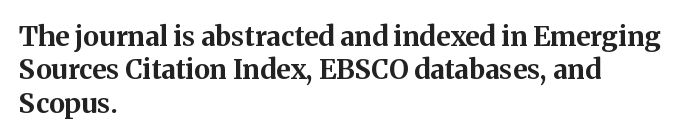
The image shows 27 px bold type, upright; set left-aligned, line spacing 1.24x, normal letter spacing, not underlined.
